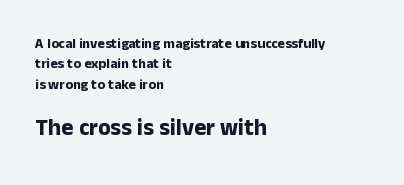
{"italic": "no", "bold": "yes", "underline": "no", "align": "left", "line_spacing": "normal", "line_spacing_ratio": 1.45, "letter_spacing": "normal", "letter_spacing_em": 0.0, "larger_block": "second", "size_ratio": 1.64, "glyph_px": 23}
